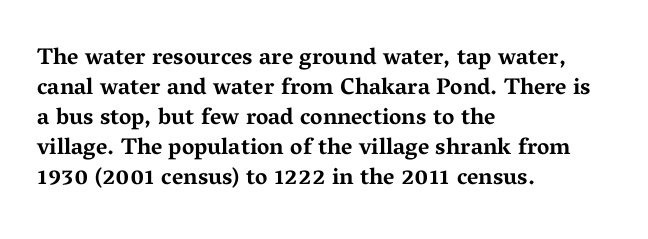
The image shows 23 px bold type, upright; set left-aligned, normal line spacing (1.3x), normal letter spacing, not underlined.
